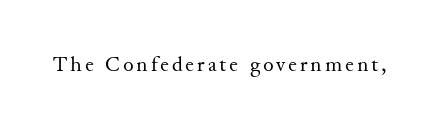
The image shows 22 px text type, upright; set not underlined.
